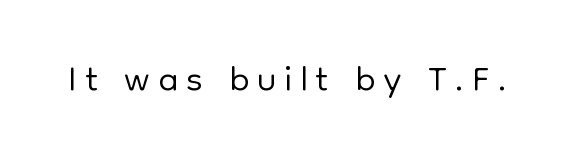
{"serif": "no", "italic": "no", "bold": "no", "weight": "light", "width": "normal", "stroke_contrast": "low", "x_height": "medium", "monospaced": "no", "underline": "no", "glyph_px": 56}
